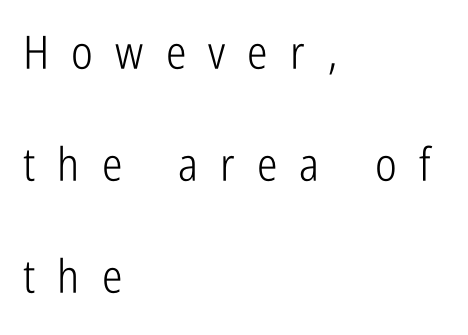
The image shows 46 px light, condensed sans-serif type, upright; set left-aligned, loose line spacing (2.44x), unusually wide letter spacing (+0.48 em), not underlined; low stroke contrast and a medium x-height.
